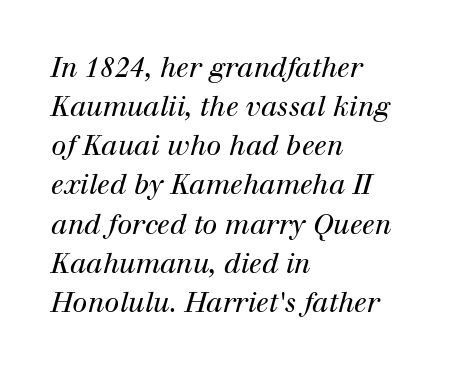
The image shows 27 px text type, italic (leaning right); set left-aligned, normal line spacing (1.45x), normal letter spacing, not underlined.
